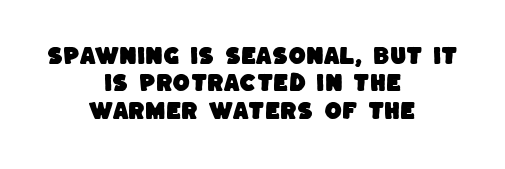
One glance says typical: line gaps are just what's usual. The passage shown is not underscored anywhere. The tracking reads as untouched default to a designer's eye. Both edges are ragged and mirror each other, which tells us the setting is centered.
